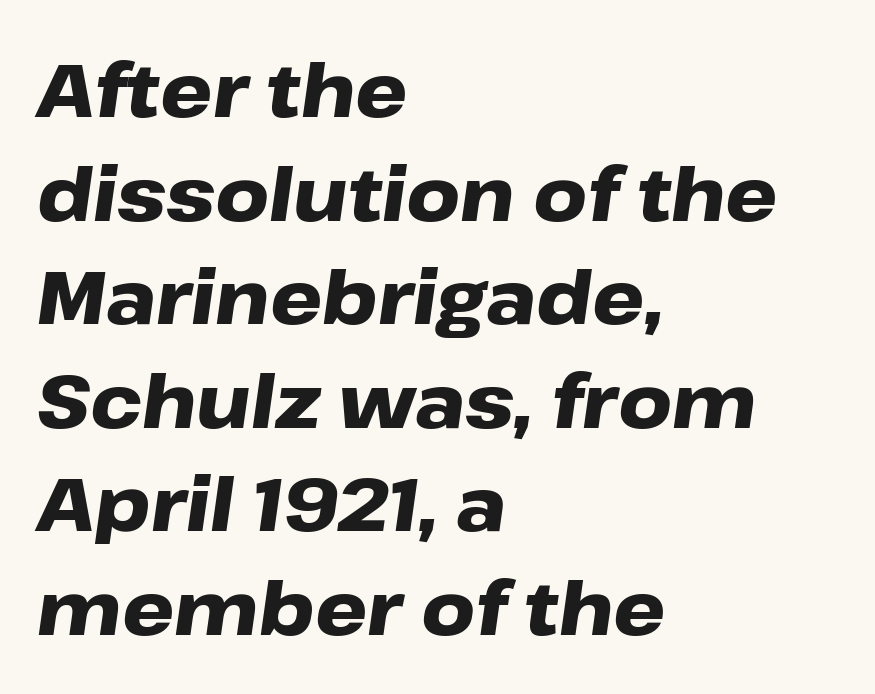
Stroke thickness is high; the sample reads as a true bold. Here the designer chose a conventional face with non-uniform glyph widths. Honestly, the letter spacing is just normal — you wouldn't notice it. The typography opts for an oblique posture over an upright one. Quick note: interline space is typical.
